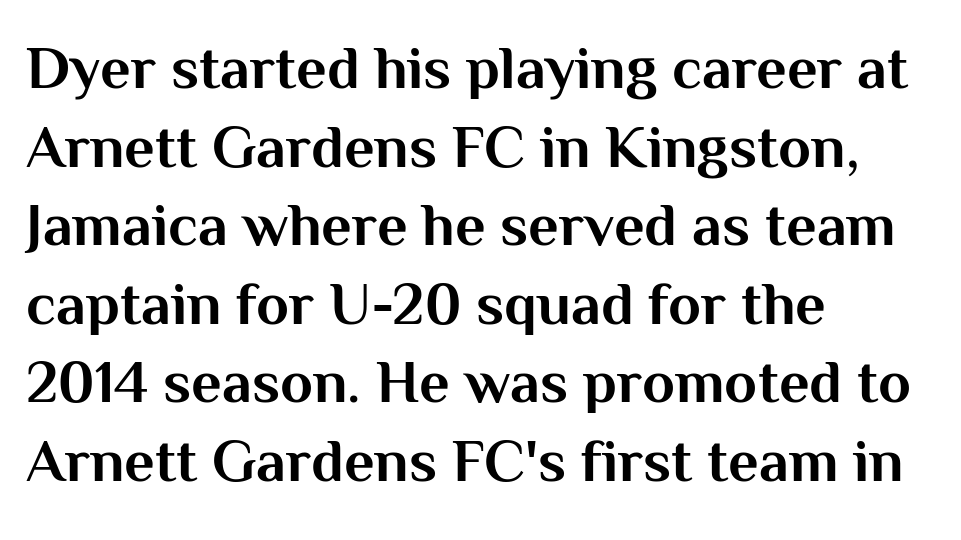
Q: Is the text bold? A: Yes.
Q: Is the text italic (slanted)? A: No, it is upright.
Q: Is the typeface a serif or a sans-serif typeface? A: Sans-serif.
Q: Is the text underlined? A: No.
Q: How is the paragraph aligned? A: Left-aligned.
Q: Is the spacing between letters normal or unusually wide? A: Normal.
Q: Is the spacing between lines tight, normal or loose? A: Normal.
Q: Width (condensed, normal, or wide)? A: Normal.
Q: Stroke contrast? A: Medium.
Q: x-height? A: Medium.
Q: Monospaced? A: No.
